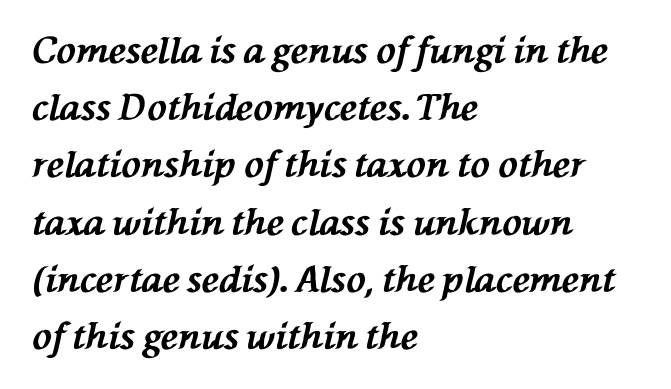
{"italic": "yes", "lean": "left", "slant_degrees": 76, "bold": "yes", "weight": "bold", "width": "normal", "stroke_contrast": "medium", "x_height": "medium", "monospaced": "no", "underline": "no", "align": "left", "line_spacing": "normal", "line_spacing_ratio": 1.59, "letter_spacing": "normal", "letter_spacing_em": 0.0, "glyph_px": 36}
